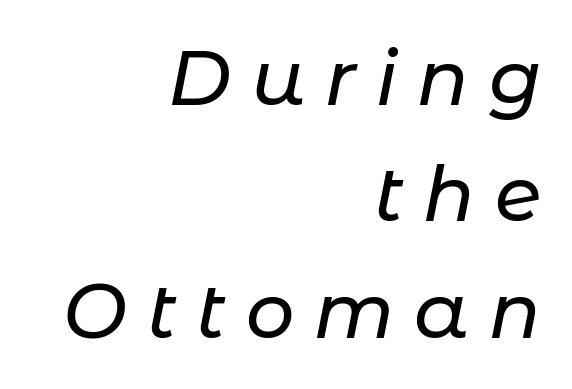
Q: Is the text italic (slanted)? A: Yes, it leans right by about 11 degrees.
Q: Is the text underlined? A: No.
Q: How is the paragraph aligned? A: Right-aligned.
Q: Is the spacing between letters normal or unusually wide? A: Unusually wide.
Q: Is the spacing between lines tight, normal or loose? A: Normal.
Q: Width (condensed, normal, or wide)? A: Normal.
Q: Stroke contrast? A: Low.
Q: x-height? A: Medium.
Q: Monospaced? A: No.
